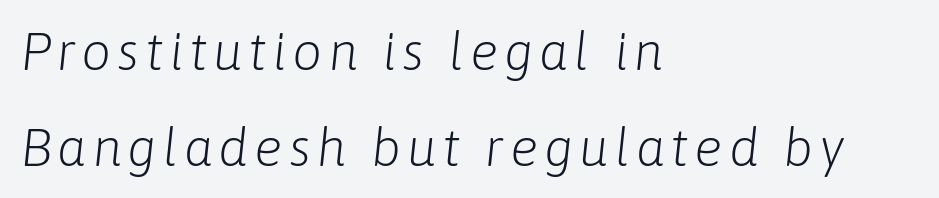
{"italic": "yes", "lean": "right", "slant_degrees": 6, "bold": "no", "weight": "light", "width": "normal", "stroke_contrast": "low", "x_height": "medium", "monospaced": "no", "underline": "no", "align": "left", "line_spacing_ratio": 1.81, "glyph_px": 53}
